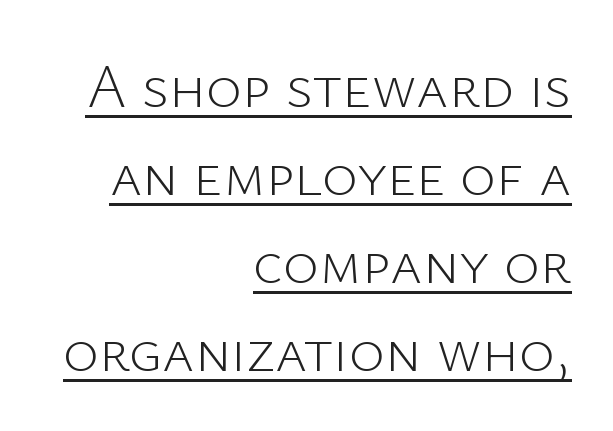
Each letter's strokes conclude bluntly, with no projecting serifs. The letters advance in unequal steps, a hallmark of proportional type. These lines are set flush right with a ragged left edge. The glyphs are accompanied by a horizontal stroke just below them. The horizontal fit of the characters is conventional and even. Leading matches the norm, producing a regular column.
